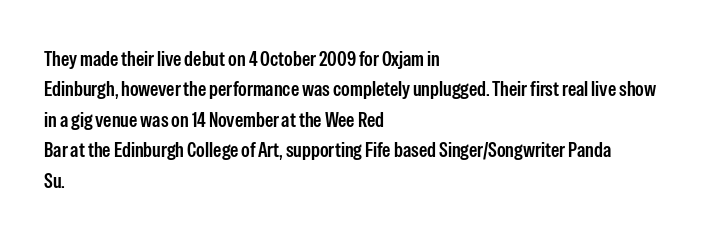
A bare baseline throughout the passage. This rendering uses left alignment, leaving the right contour irregular. Vertical strokes here are truly vertical. Glyph-to-glyph distance matches everyday printed text. If you measured baseline to baseline, you'd find a middling distance.
